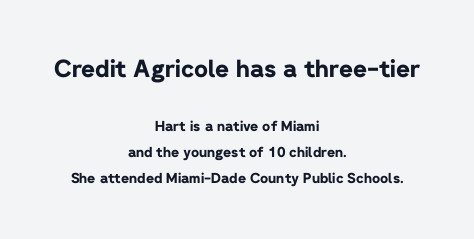
{"italic": "no", "bold": "yes", "underline": "no", "align": "center", "line_spacing_ratio": 1.87, "letter_spacing": "normal", "letter_spacing_em": 0.0, "larger_block": "first", "size_ratio": 1.71, "glyph_px": 24}
